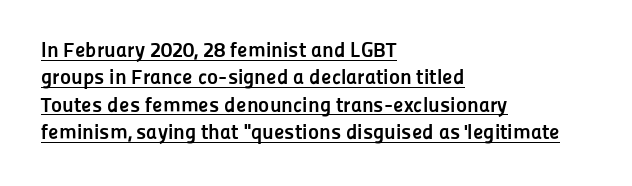
{"italic": "no", "bold": "yes", "underline": "yes", "align": "left", "line_spacing": "normal", "line_spacing_ratio": 1.3, "letter_spacing": "normal", "letter_spacing_em": 0.0, "glyph_px": 21}
